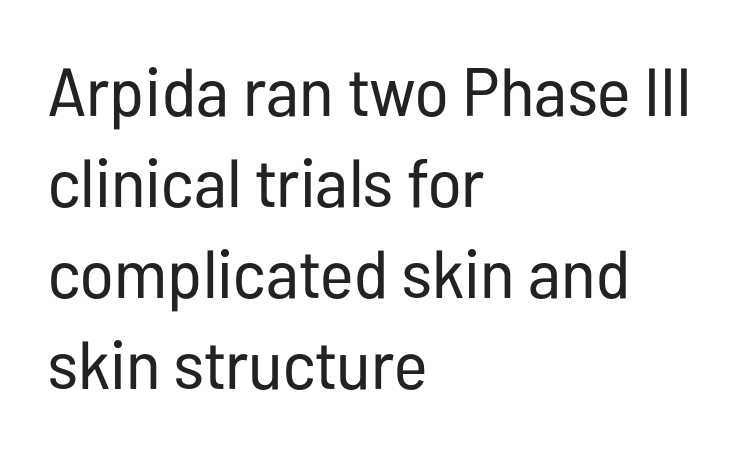
The image shows 68 px regular-weight, condensed sans-serif type, upright; set left-aligned, normal line spacing (1.34x), normal letter spacing, not underlined; low stroke contrast and a medium x-height.
